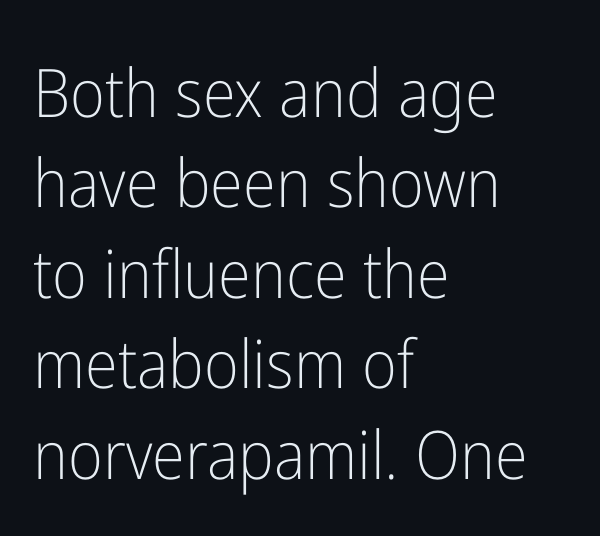
Does the type have serifs? No, each stem ends abruptly. Rendered with straight, roman letterforms. Ink coverage per letter is moderate at most. The foot of each line stays bare and open.
